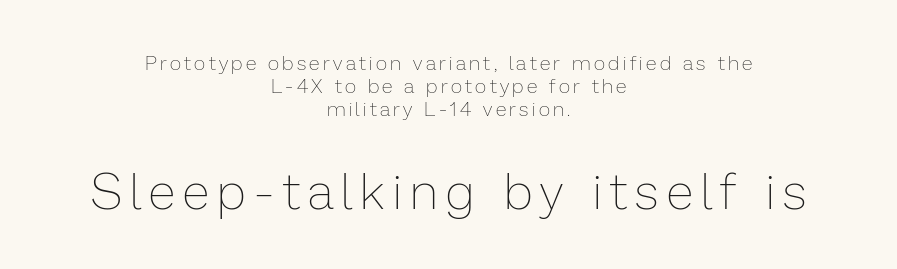
The image shows 50 px thin type, upright; set centered, tight line spacing (1.15x), not underlined; the second (bottom) block is 2.5x larger; low stroke contrast and a medium x-height.
